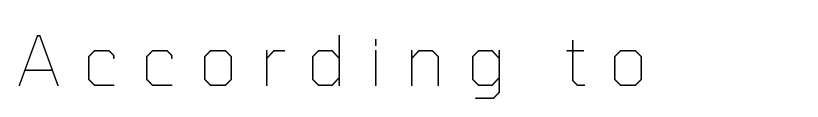
Q: Is the text bold? A: No.
Q: Is the text italic (slanted)? A: No, it is upright.
Q: Is the text underlined? A: No.
Q: Is the spacing between letters normal or unusually wide? A: Unusually wide.
Q: Width (condensed, normal, or wide)? A: Normal.
Q: Stroke contrast? A: Low.
Q: x-height? A: Medium.
Q: Monospaced? A: No.
